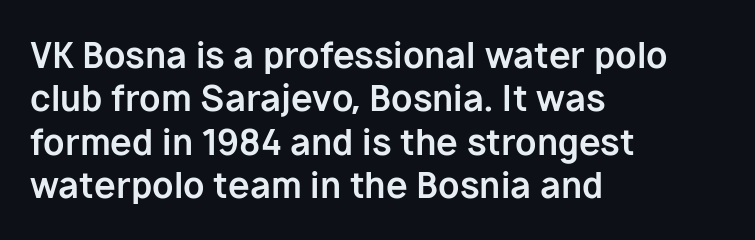
{"serif": "no", "italic": "no", "bold": "yes", "weight": "bold", "width": "normal", "stroke_contrast": "low", "x_height": "medium", "monospaced": "no", "underline": "no", "align": "left", "line_spacing_ratio": 1.24, "letter_spacing": "normal", "letter_spacing_em": 0.0, "glyph_px": 35}
